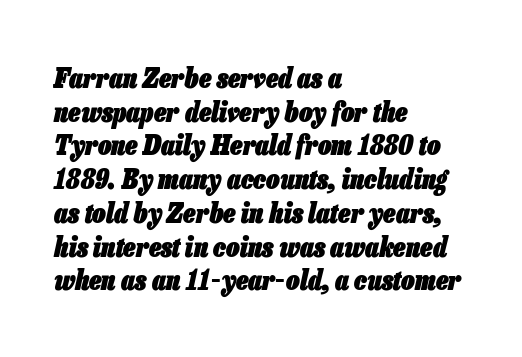
The image shows 27 px bold type, italic (leaning right); set left-aligned, normal line spacing (1.25x), normal letter spacing, not underlined.
